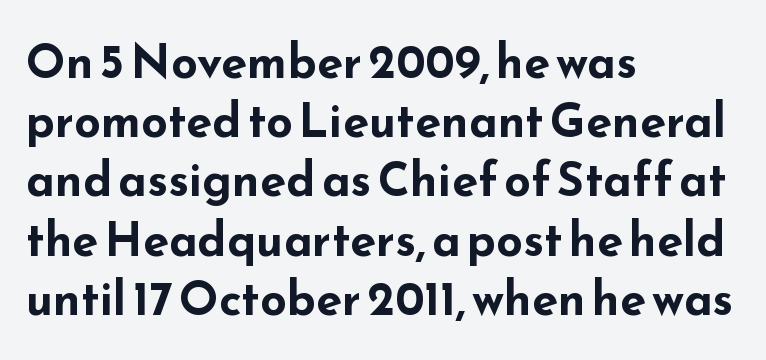
Honestly, the row spacing looks completely unremarkable. The specimen reads as upright at a glance. Letter spacing: default. Chunky letters — that's bold for sure. The baseline area is clear.
